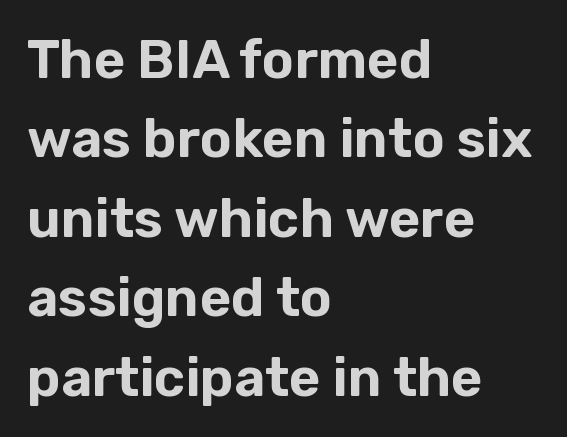
The image shows 54 px sans-serif type, upright; set left-aligned, normal line spacing (1.47x), normal letter spacing, not underlined; low stroke contrast and a medium x-height.
